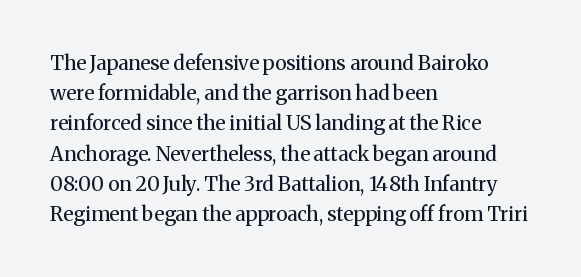
{"italic": "no", "bold": "no", "underline": "no", "align": "left", "line_spacing": "normal", "line_spacing_ratio": 1.51, "letter_spacing": "normal", "letter_spacing_em": 0.0, "glyph_px": 20}
